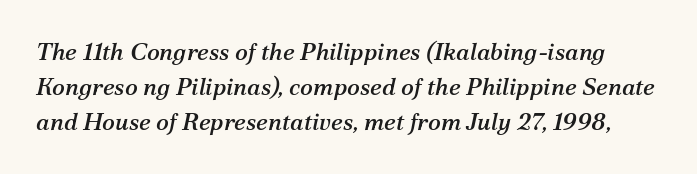
Does the lettering tilt? It does — this is italic. This rendering leaves character spacing at its baseline value. The space between consecutive lines is moderate. A bare baseline throughout the passage.
